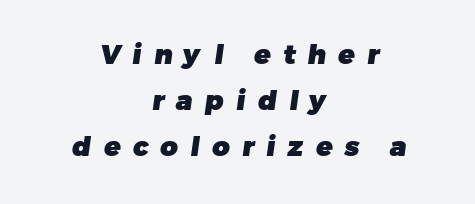
{"bold": "yes", "underline": "no", "align": "center", "line_spacing_ratio": 1.71, "letter_spacing": "wide", "letter_spacing_em": 0.46, "glyph_px": 27}
